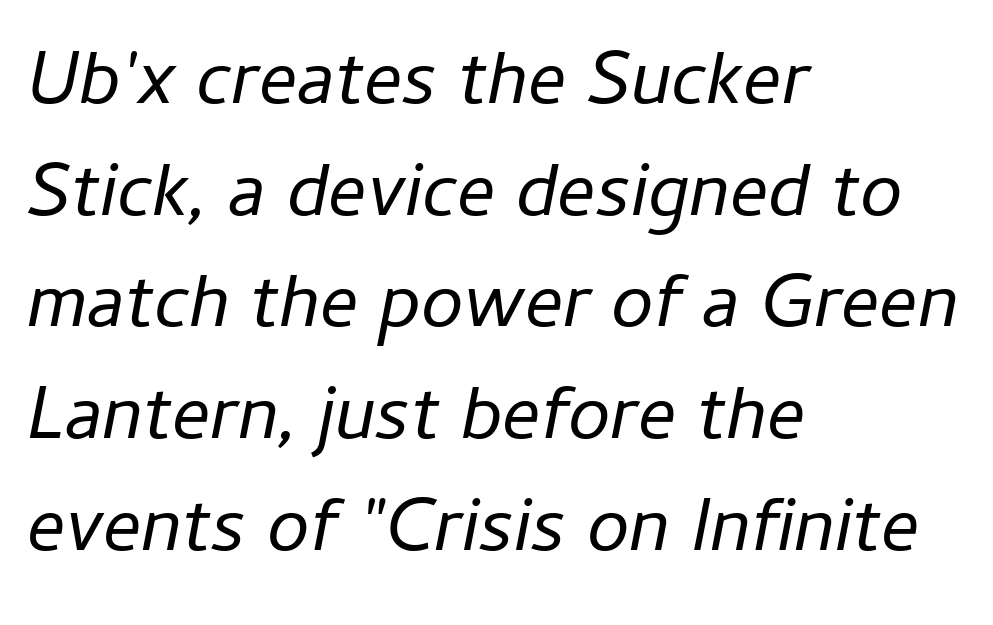
The image shows 76 px regular-weight type, italic (leaning right); set left-aligned, normal line spacing (1.47x), normal letter spacing, not underlined; low stroke contrast and a medium x-height.
